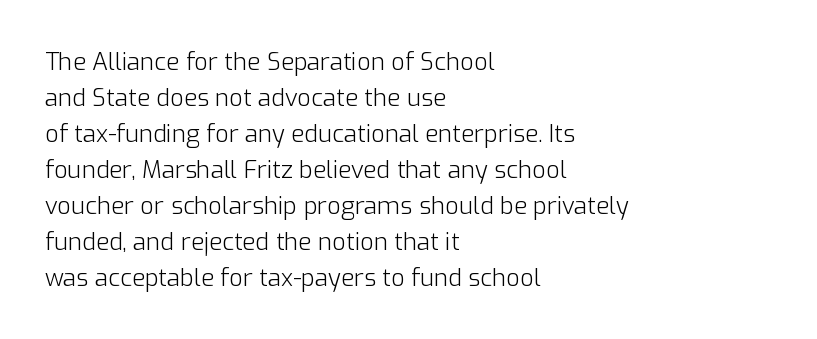
Q: Is the text bold? A: No.
Q: Is the text italic (slanted)? A: No, it is upright.
Q: Is the text underlined? A: No.
Q: How is the paragraph aligned? A: Left-aligned.
Q: Is the spacing between letters normal or unusually wide? A: Normal.
Q: Is the spacing between lines tight, normal or loose? A: Normal.
